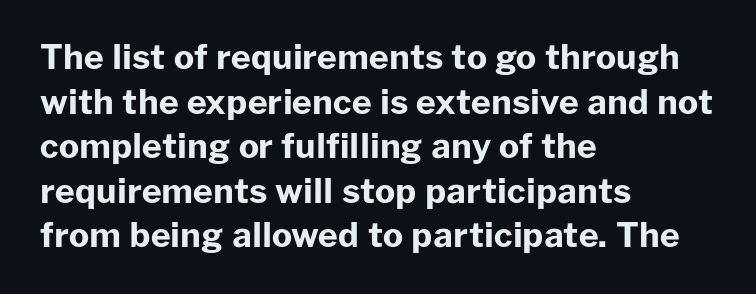
The image shows 34 px bold sans-serif type, upright; set left-aligned, normal line spacing (1.31x), normal letter spacing, not underlined; low stroke contrast and a medium x-height.
